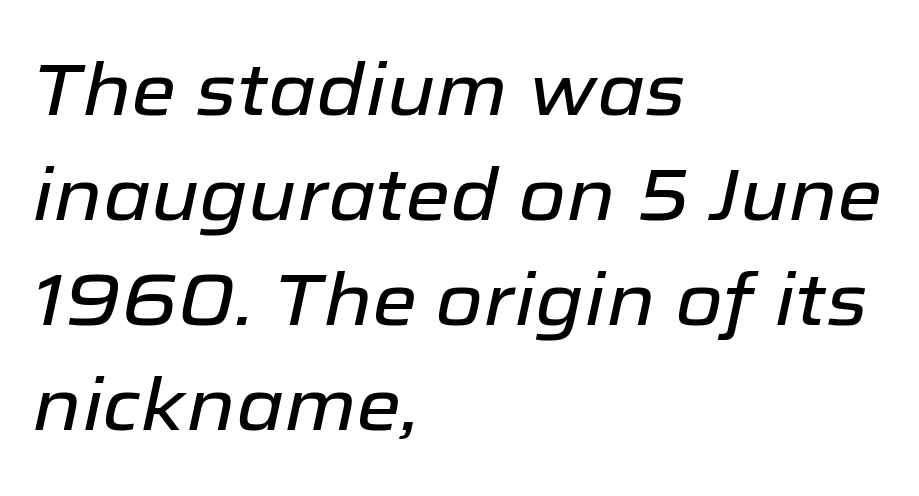
The image shows 73 px text type, italic (leaning right); set left-aligned, normal line spacing (1.44x), normal letter spacing, not underlined; low stroke contrast and a medium x-height.
